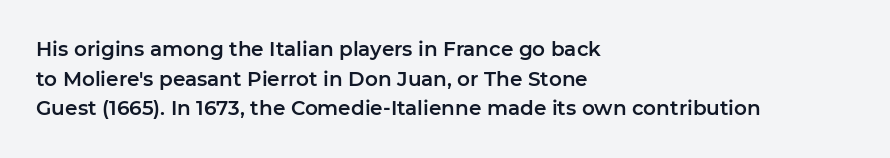
{"italic": "no", "underline": "no", "align": "left", "line_spacing": "normal", "line_spacing_ratio": 1.48, "letter_spacing": "normal", "letter_spacing_em": 0.0, "glyph_px": 20}
